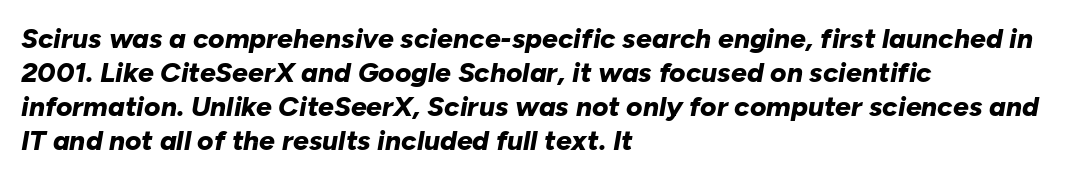
{"italic": "yes", "lean": "right", "slant_degrees": 10, "bold": "yes", "weight": "bold", "width": "normal", "stroke_contrast": "low", "x_height": "medium", "monospaced": "no", "underline": "no", "align": "left", "line_spacing_ratio": 1.21, "letter_spacing": "normal", "letter_spacing_em": 0.0, "glyph_px": 28}
